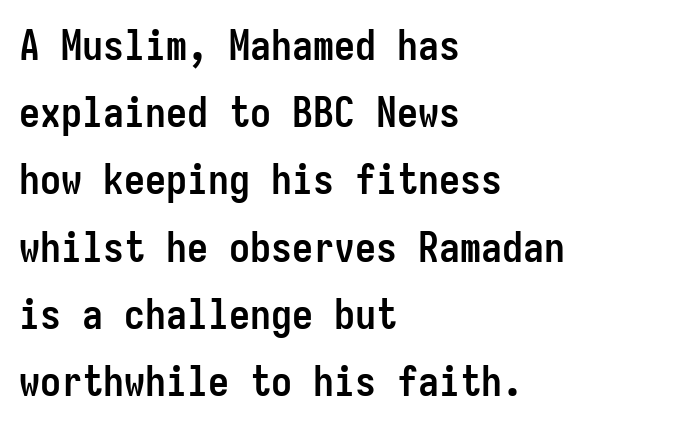
{"serif": "no", "italic": "no", "bold": "yes", "weight": "semibold", "width": "condensed", "stroke_contrast": "low", "x_height": "medium", "monospaced": "yes", "underline": "no", "align": "left", "line_spacing": "normal", "line_spacing_ratio": 1.6, "letter_spacing": "normal", "letter_spacing_em": 0.0, "glyph_px": 42}
